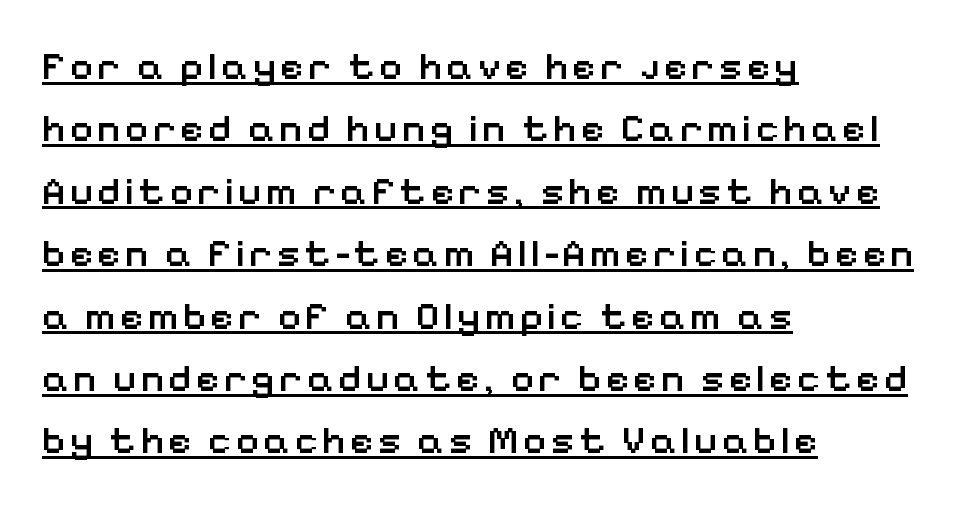
A normal amount of white space separates one row of letters from the next. Teacher's note: observe the even left margin — that is flush-left alignment. The specimen reads as upright at a glance. Each line of the rendering has a horizontal stroke beneath the glyphs.
